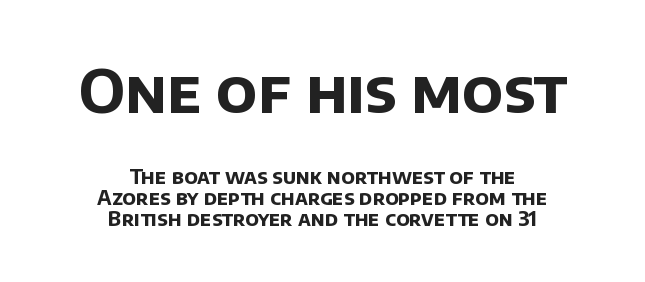
Q: Is the text bold? A: Yes.
Q: Is the typeface a serif or a sans-serif typeface? A: Sans-serif.
Q: Is the text underlined? A: No.
Q: How is the paragraph aligned? A: Centered.
Q: Is the spacing between letters normal or unusually wide? A: Normal.
Q: Is the spacing between lines tight, normal or loose? A: Tight.
Q: Which block of text is set in a larger size, the first (top) or the second (bottom)? A: The first (top) one.
Q: Width (condensed, normal, or wide)? A: Normal.
Q: Stroke contrast? A: Low.
Q: x-height? A: Large.
Q: Monospaced? A: No.
